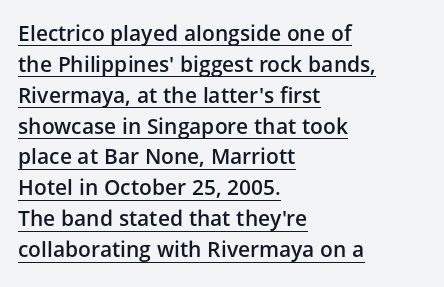
The image shows 21 px text type, upright; set left-aligned, normal line spacing (1.47x), normal letter spacing, underlined.
